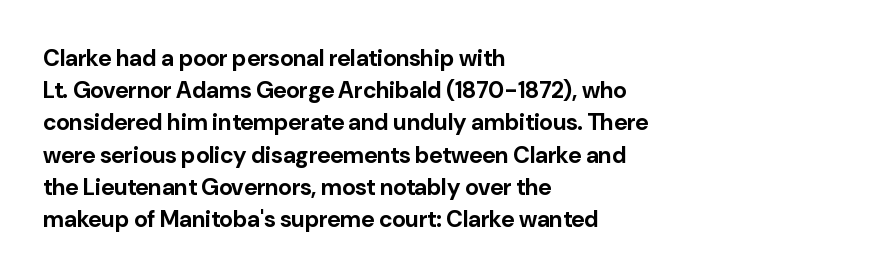
Q: Is the text bold? A: Yes.
Q: Is the text italic (slanted)? A: No, it is upright.
Q: Is the text underlined? A: No.
Q: How is the paragraph aligned? A: Left-aligned.
Q: Is the spacing between letters normal or unusually wide? A: Normal.
Q: Is the spacing between lines tight, normal or loose? A: Normal.
